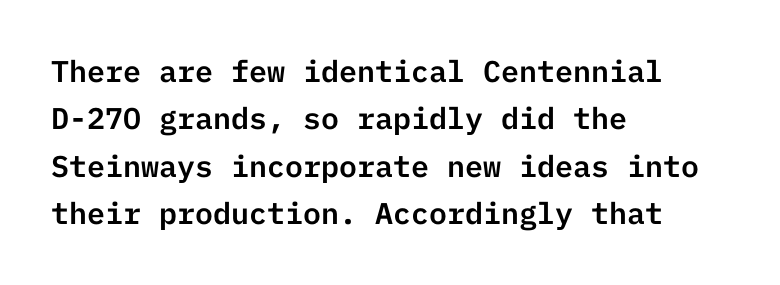
{"serif": "no", "italic": "no", "width": "normal", "stroke_contrast": "low", "x_height": "medium", "underline": "no", "align": "left", "line_spacing": "normal", "line_spacing_ratio": 1.58, "letter_spacing": "normal", "letter_spacing_em": 0.0, "glyph_px": 30}
